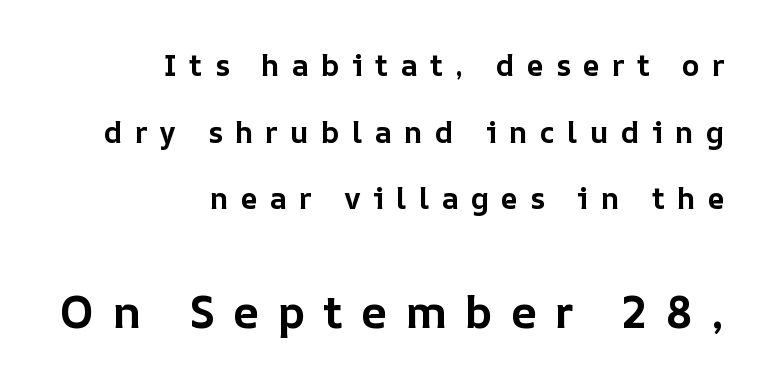
The image shows 45 px bold type, upright; set right-aligned, loose line spacing (2.22x), unusually wide letter spacing (+0.4 em), not underlined; the second (bottom) block is 1.5x larger; low stroke contrast and a medium x-height.
